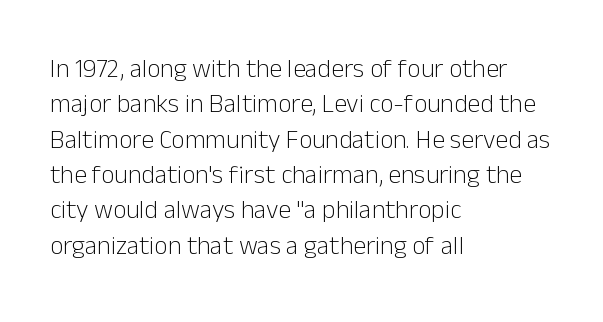
The image shows 26 px text type, upright; set left-aligned, normal line spacing (1.36x), normal letter spacing, not underlined.
